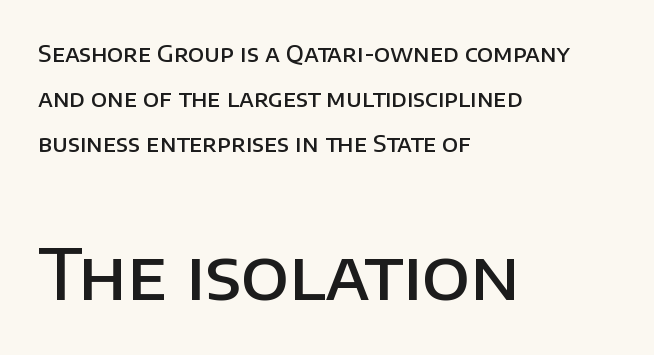
{"serif": "no", "italic": "no", "bold": "semi", "weight": "semibold", "width": "normal", "stroke_contrast": "low", "x_height": "large", "monospaced": "no", "underline": "no", "align": "left", "line_spacing": "loose", "line_spacing_ratio": 1.96, "letter_spacing": "normal", "letter_spacing_em": 0.0, "larger_block": "second", "size_ratio": 3.0, "glyph_px": 69}
